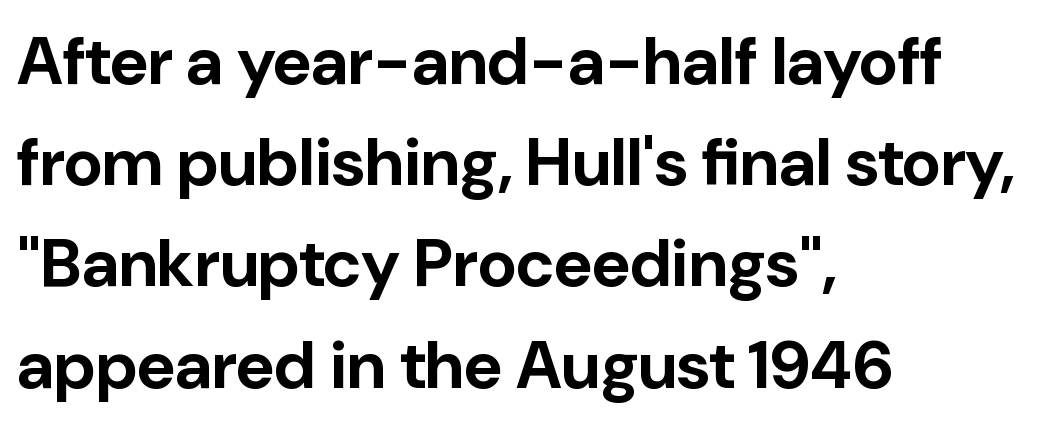
{"serif": "no", "italic": "no", "bold": "yes", "weight": "bold", "width": "normal", "stroke_contrast": "low", "x_height": "medium", "monospaced": "no", "underline": "no", "align": "left", "line_spacing": "normal", "line_spacing_ratio": 1.51, "letter_spacing": "normal", "letter_spacing_em": 0.0, "glyph_px": 67}
